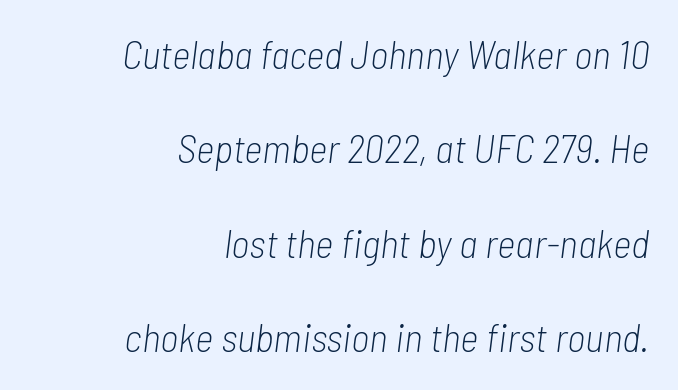
Q: Is the text bold? A: No.
Q: Is the text italic (slanted)? A: Yes, it leans right by about 7 degrees.
Q: Is the text underlined? A: No.
Q: How is the paragraph aligned? A: Right-aligned.
Q: Is the spacing between letters normal or unusually wide? A: Normal.
Q: Is the spacing between lines tight, normal or loose? A: Loose.
Q: Width (condensed, normal, or wide)? A: Condensed.
Q: Stroke contrast? A: Low.
Q: x-height? A: Medium.
Q: Monospaced? A: No.
